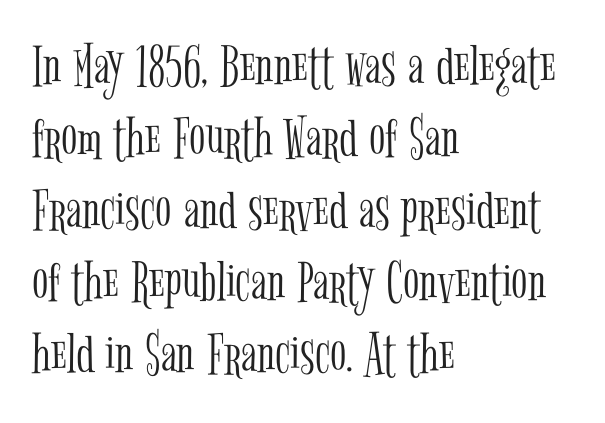
Q: Is the text bold? A: No.
Q: Is the text italic (slanted)? A: No, it is upright.
Q: Is the typeface a serif or a sans-serif typeface? A: Serif.
Q: Is the text underlined? A: No.
Q: How is the paragraph aligned? A: Left-aligned.
Q: Is the spacing between letters normal or unusually wide? A: Normal.
Q: Width (condensed, normal, or wide)? A: Condensed.
Q: Stroke contrast? A: Low.
Q: x-height? A: Medium.
Q: Monospaced? A: No.
